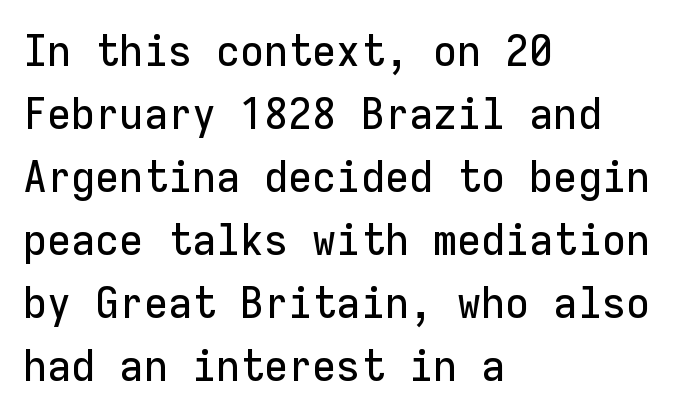
The horizontal fit of the characters is conventional and even. Is there much room between lines? A standard amount, neither cramped nor airy. Horizontally, the lines are justified to the leading edge only. Nothing sits at the stroke ends, so this counts as sans-serif. Nope, not italic — everything's standing straight.
